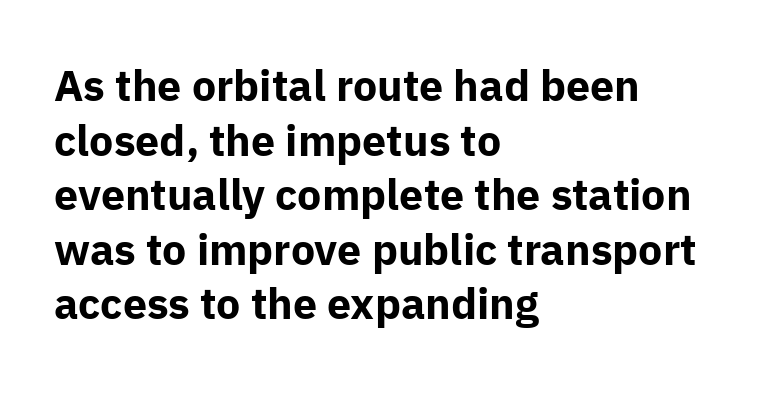
Look at the bottom of the vertical strokes: they stop flat, with no serifs. Alignment: flush left. Horizontal bands of white between lines are of average thickness. Think of a printed novel: that variable character pitch is what you see here.
